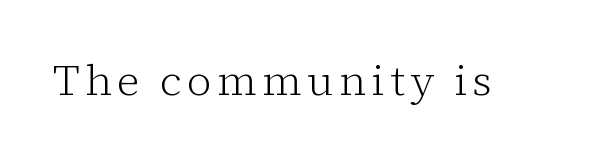
Q: Is the text bold? A: No.
Q: Is the text italic (slanted)? A: No, it is upright.
Q: Is the typeface a serif or a sans-serif typeface? A: Serif.
Q: Is the text underlined? A: No.
Q: Width (condensed, normal, or wide)? A: Normal.
Q: Stroke contrast? A: Low.
Q: x-height? A: Medium.
Q: Monospaced? A: No.
